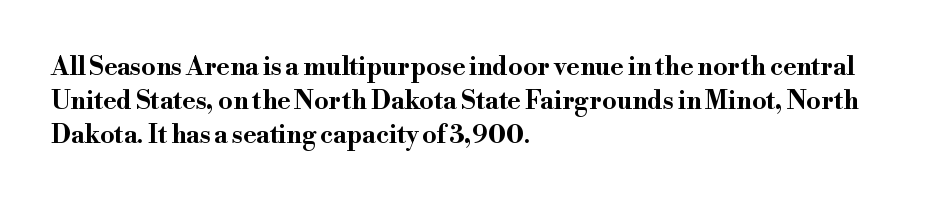
The lines in this sample share a left origin and differ only in where they stop. Summary of vertical rhythm: regular, with standard interline spacing. Italic: no, the glyphs are upright roman. The letterforms sit shoulder to shoulder at normal distance. Set as a true bold cut, around the 700 mark. The baseline area is clear.
